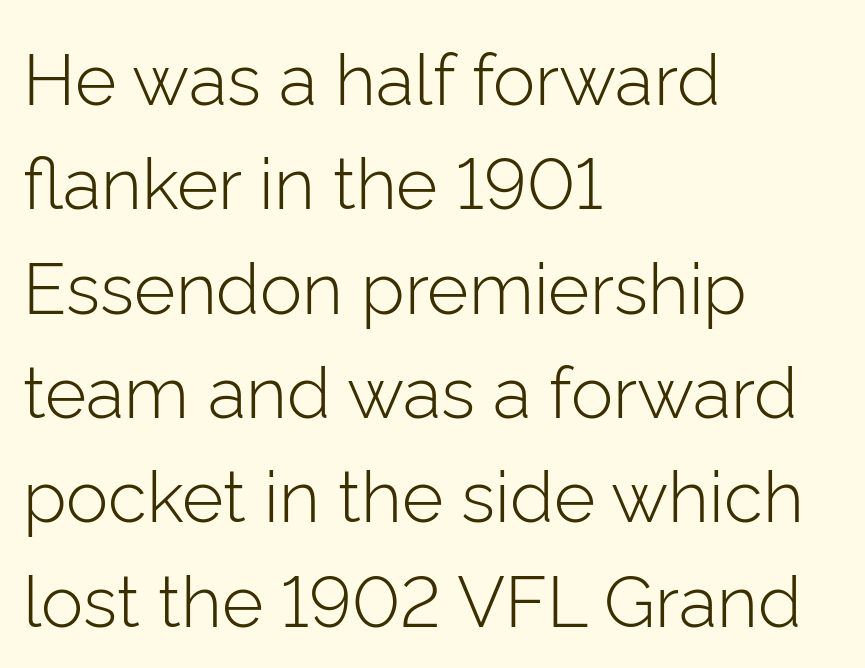
Type without underlining. All the whitespace from short lines collects on the right. This sample keeps an unexceptional amount of space between lines. This rendering employs a face without finishing strokes, i.e., a sans-serif. Is the stroke heavy? The answer is a plain regular-or-lighter. Think of a printed novel: that variable character pitch is what you see here.
